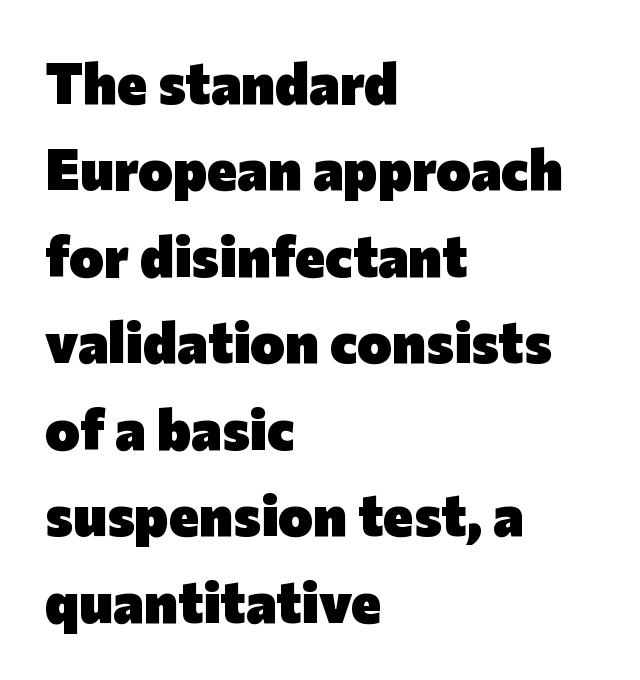
The space between consecutive lines is moderate. Looks like regular typesetting: each glyph gets only the width it needs. Is this a sans? Yes — the strokes have no serifs. Leftover space on each line is placed entirely after the last word.
